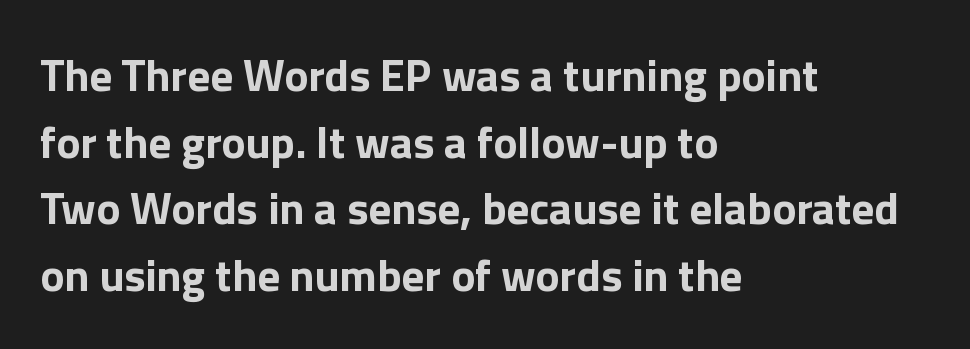
The image shows 45 px bold sans-serif type, upright; set left-aligned, normal line spacing (1.48x), normal letter spacing, not underlined; low stroke contrast and a medium x-height.
